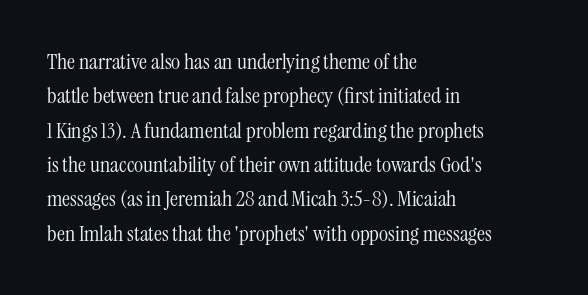
The image shows 22 px text type, upright; set left-aligned, normal line spacing (1.56x), normal letter spacing, not underlined.
